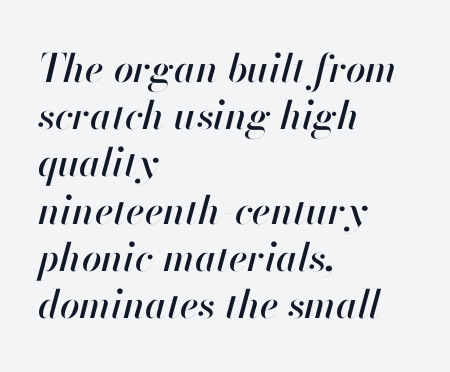
The image shows 39 px text type, italic (leaning right); set left-aligned, line spacing 1.21x, normal letter spacing, not underlined; high stroke contrast and a small x-height.
